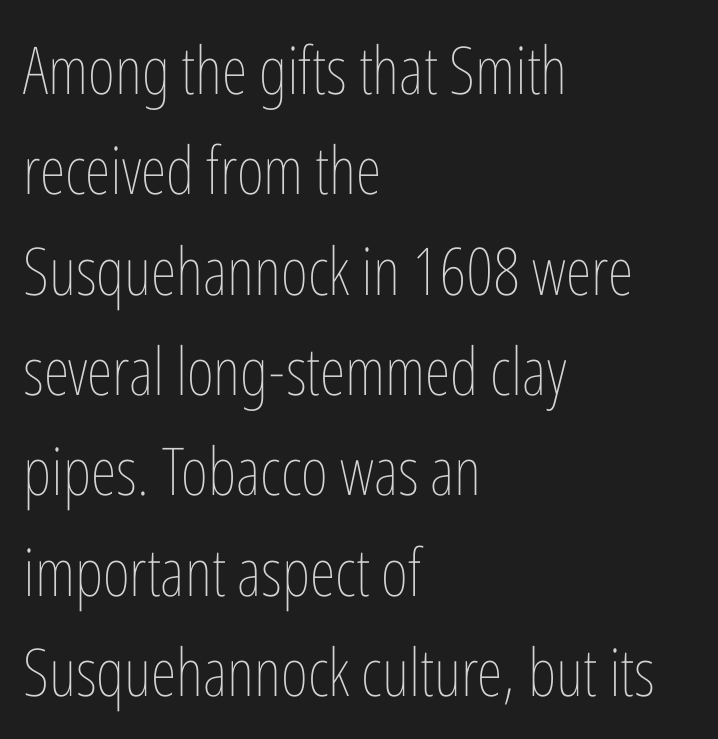
Each new line begins a customary step beneath the previous one. The passage shown has conventional tracking throughout. The text block is weighted toward the left margin, trailing off unevenly rightward. Proportional: the letters do not fall into vertical columns. Each row of text sits above clean, open space. Nope, not italic — everything's standing straight.
